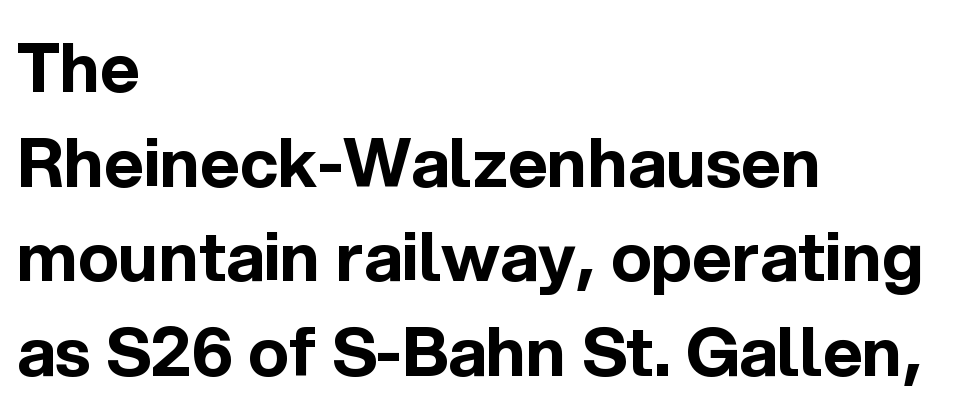
Tracking value appears to be zero — textbook default spacing. This sample uses an upright cut, with every glyph sitting square on the baseline. Anything drawn beneath the words? Only blank space. Summary of vertical rhythm: regular, with standard interline spacing. Horizontal alignment here is leftward, the default for most running prose. Serifs: no, the terminals of the letterforms are clean.
